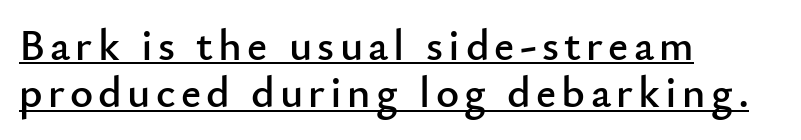
{"serif": "no", "italic": "no", "width": "normal", "stroke_contrast": "low", "x_height": "small", "monospaced": "no", "underline": "yes", "align": "left", "line_spacing": "tight", "line_spacing_ratio": 1.07, "glyph_px": 44}
